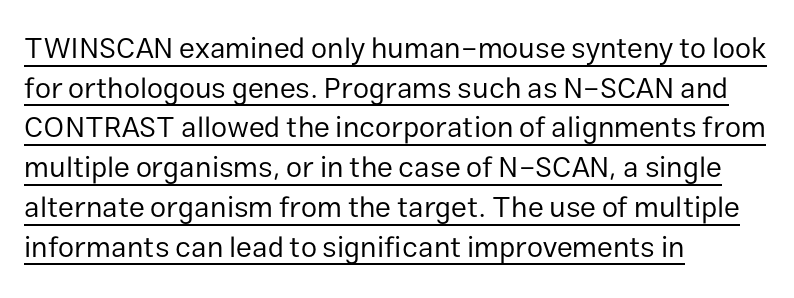
Q: Is the text bold? A: No.
Q: Is the text italic (slanted)? A: No, it is upright.
Q: Is the typeface a serif or a sans-serif typeface? A: Sans-serif.
Q: Is the text underlined? A: Yes.
Q: How is the paragraph aligned? A: Left-aligned.
Q: Is the spacing between letters normal or unusually wide? A: Normal.
Q: Is the spacing between lines tight, normal or loose? A: Normal.
Q: Width (condensed, normal, or wide)? A: Normal.
Q: Stroke contrast? A: Low.
Q: x-height? A: Medium.
Q: Monospaced? A: No.
